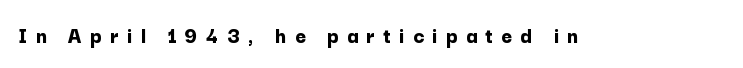
{"italic": "no", "bold": "yes", "underline": "no", "letter_spacing": "wide", "letter_spacing_em": 0.36, "glyph_px": 23}
